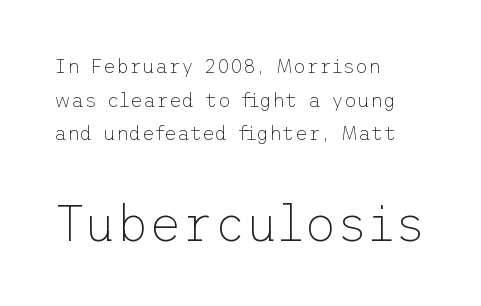
Posture: vertical. Think standard paragraph weight, or any step lighter than that. Which chunk is bigger? The second one — the bottom block dwarfs the top. The line-height multiplier appears to be the usual default. Has an underline been added? It has not. Font category for this specimen: sans-serif.
